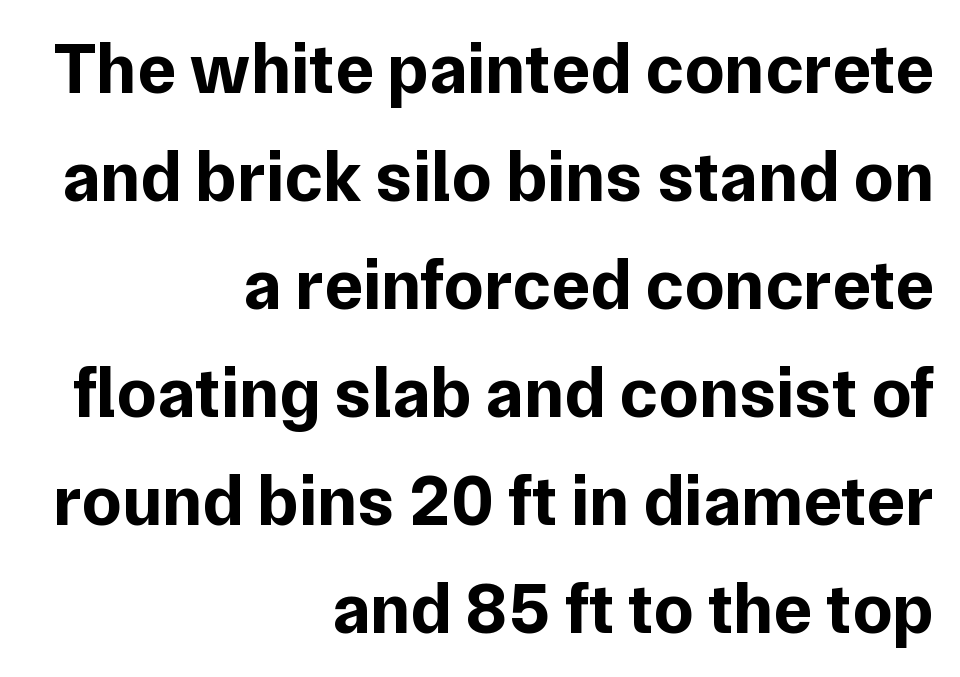
{"serif": "no", "italic": "no", "bold": "yes", "weight": "bold", "width": "normal", "stroke_contrast": "low", "x_height": "medium", "monospaced": "no", "underline": "no", "align": "right", "line_spacing": "normal", "line_spacing_ratio": 1.5, "letter_spacing": "normal", "letter_spacing_em": 0.0, "glyph_px": 72}
